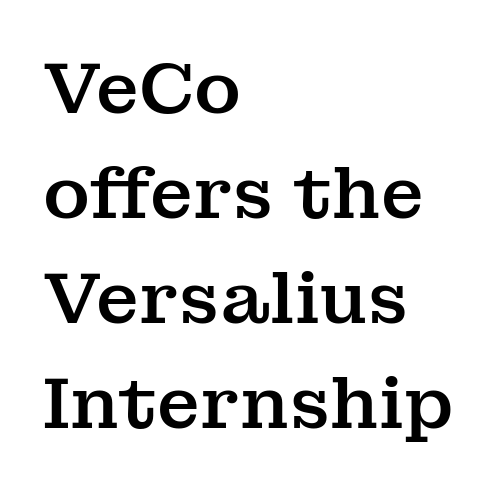
The image shows 71 px serif type, upright; set left-aligned, normal line spacing (1.48x), normal letter spacing, not underlined; medium stroke contrast and a medium x-height.
